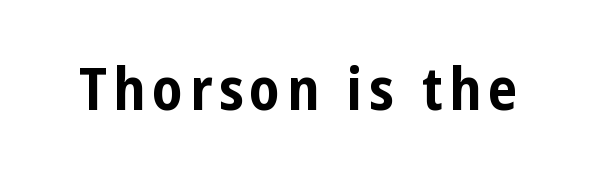
Q: Is the text bold? A: Yes.
Q: Is the text italic (slanted)? A: No, it is upright.
Q: Is the typeface a serif or a sans-serif typeface? A: Sans-serif.
Q: Is the text underlined? A: No.
Q: Width (condensed, normal, or wide)? A: Condensed.
Q: Stroke contrast? A: Low.
Q: x-height? A: Medium.
Q: Monospaced? A: No.
